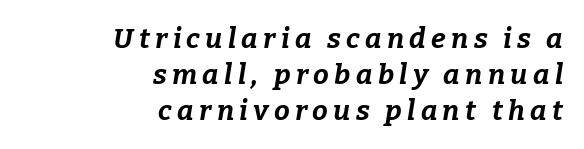
{"italic": "yes", "lean": "right", "slant_degrees": 9, "bold": "yes", "weight": "bold", "width": "normal", "stroke_contrast": "low", "x_height": "medium", "monospaced": "no", "underline": "no", "align": "right", "line_spacing": "normal", "line_spacing_ratio": 1.28, "glyph_px": 28}
